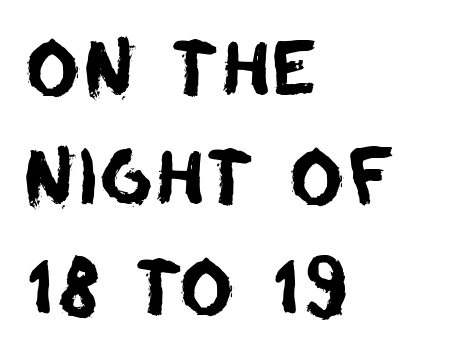
Q: Is the typeface a serif or a sans-serif typeface? A: Sans-serif.
Q: Is the text underlined? A: No.
Q: How is the paragraph aligned? A: Left-aligned.
Q: Is the spacing between letters normal or unusually wide? A: Normal.
Q: Is the spacing between lines tight, normal or loose? A: Normal.
Q: Width (condensed, normal, or wide)? A: Normal.
Q: Stroke contrast? A: Low.
Q: x-height? A: Large.
Q: Monospaced? A: No.
